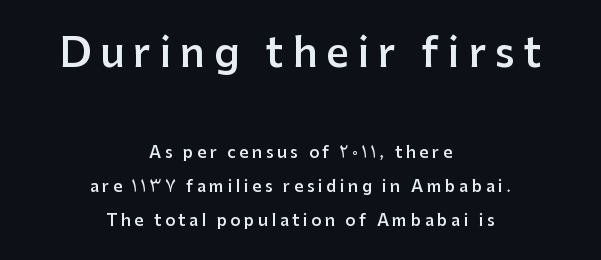
The upper block of text is set noticeably larger than the block beneath it. These lines are rendered in a variable-pitch font. Are there feet on the stems? There aren't — it's a sans. The foot of each line stays bare and open.
